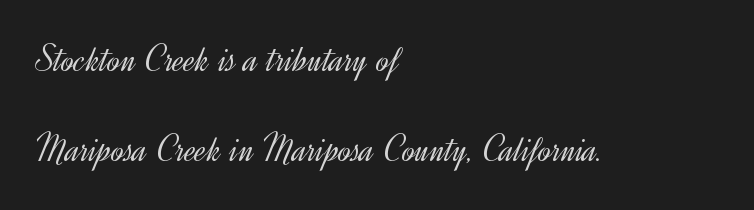
Q: Is the text bold? A: No.
Q: Is the text italic (slanted)? A: Yes.
Q: Is the typeface a serif or a sans-serif typeface? A: Sans-serif.
Q: Is the text underlined? A: No.
Q: How is the paragraph aligned? A: Left-aligned.
Q: Is the spacing between letters normal or unusually wide? A: Normal.
Q: Is the spacing between lines tight, normal or loose? A: Loose.
Q: Width (condensed, normal, or wide)? A: Normal.
Q: x-height? A: Small.
Q: Monospaced? A: No.
